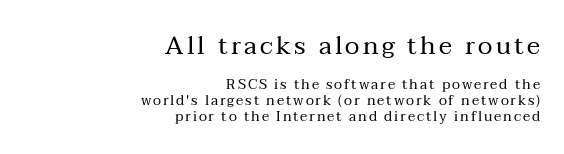
The image shows 25 px text type, upright; set right-aligned, tight line spacing (1.14x), not underlined; the first (top) block is 1.79x larger.
